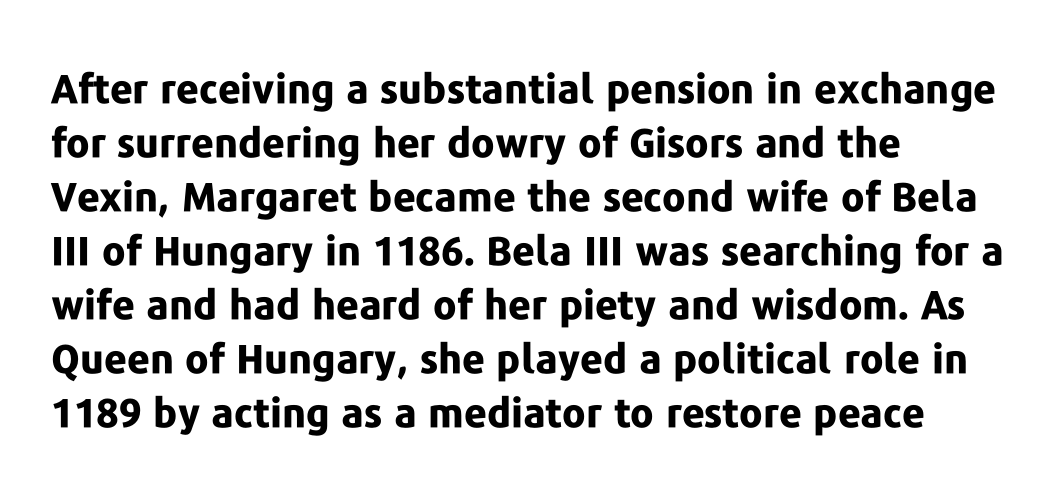
The image shows 40 px bold sans-serif type, upright; set left-aligned, normal line spacing (1.35x), normal letter spacing, not underlined; low stroke contrast and a medium x-height.
